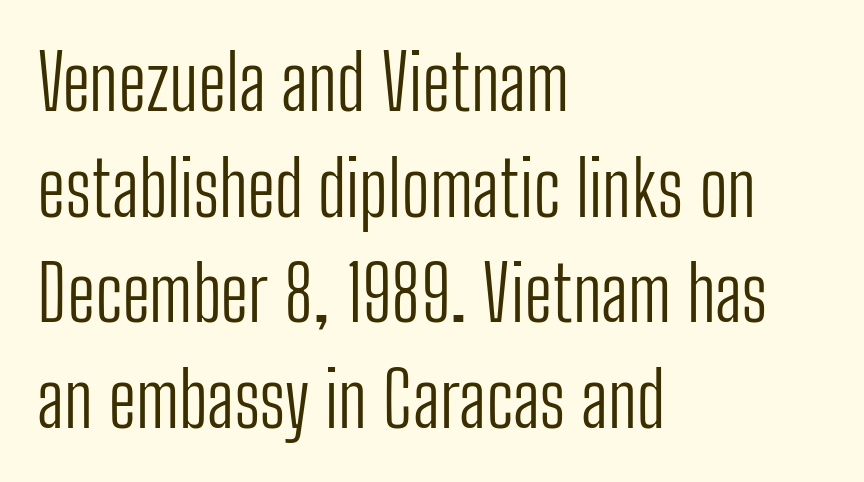
The image shows 75 px light, condensed sans-serif type, upright; set left-aligned, normal line spacing (1.41x), normal letter spacing, not underlined; low stroke contrast and a medium x-height.
